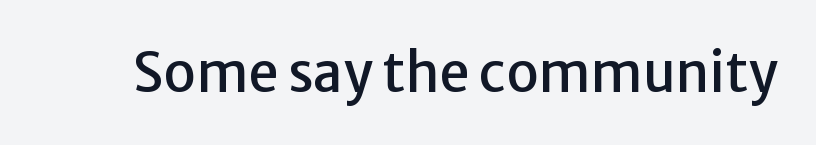
{"serif": "no", "italic": "no", "width": "normal", "stroke_contrast": "low", "x_height": "medium", "monospaced": "no", "underline": "no", "letter_spacing": "normal", "letter_spacing_em": 0.0, "glyph_px": 54}
